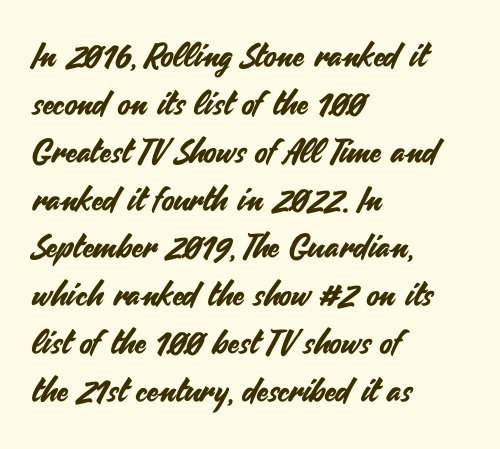
The image shows 33 px sans-serif type; set left-aligned, normal line spacing (1.45x), normal letter spacing, not underlined; medium stroke contrast and a small x-height.
